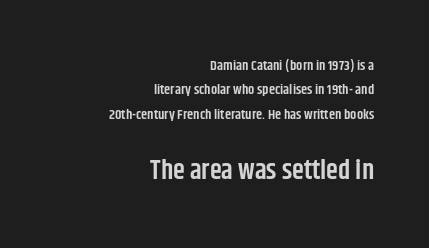
Q: Is the text bold? A: Semi-bold.
Q: Is the text italic (slanted)? A: No, it is upright.
Q: Is the text underlined? A: No.
Q: How is the paragraph aligned? A: Right-aligned.
Q: Is the spacing between letters normal or unusually wide? A: Normal.
Q: Which block of text is set in a larger size, the first (top) or the second (bottom)? A: The second (bottom) one.
